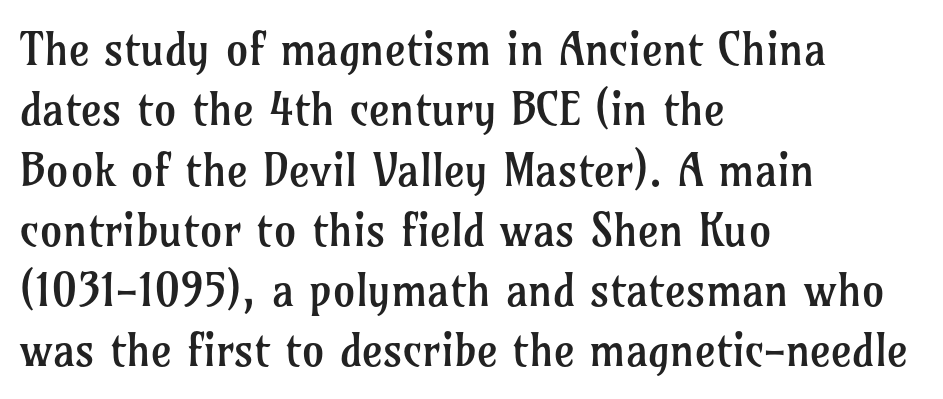
The image shows 45 px regular-weight serif type, upright; set left-aligned, normal line spacing (1.34x), normal letter spacing, not underlined; low stroke contrast and a medium x-height.
